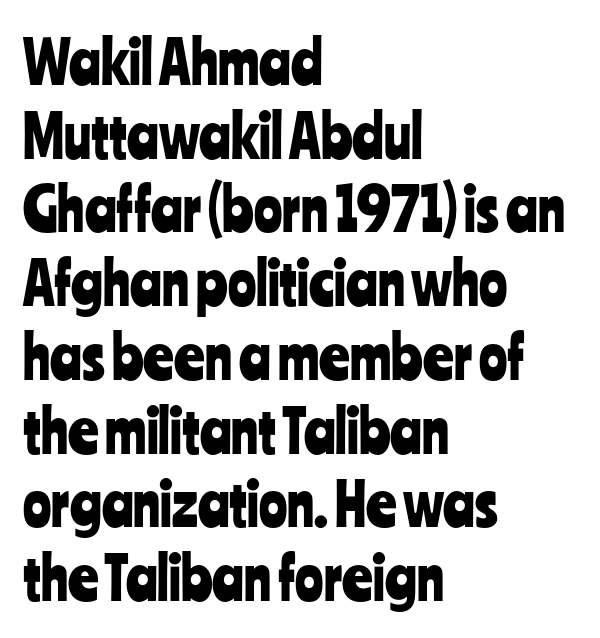
The image shows 59 px condensed sans-serif type, upright; set left-aligned, normal line spacing (1.25x), normal letter spacing, not underlined; low stroke contrast and a medium x-height.
